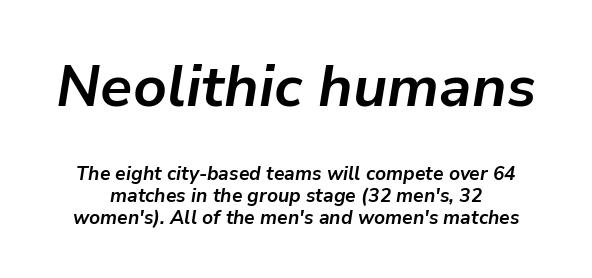
Q: Is the text bold? A: Yes.
Q: Is the text italic (slanted)? A: Yes, it leans right by about 9 degrees.
Q: Is the text underlined? A: No.
Q: Is the spacing between letters normal or unusually wide? A: Normal.
Q: Is the spacing between lines tight, normal or loose? A: Tight.
Q: Which block of text is set in a larger size, the first (top) or the second (bottom)? A: The first (top) one.
Q: Width (condensed, normal, or wide)? A: Normal.
Q: Stroke contrast? A: Low.
Q: x-height? A: Medium.
Q: Monospaced? A: No.
